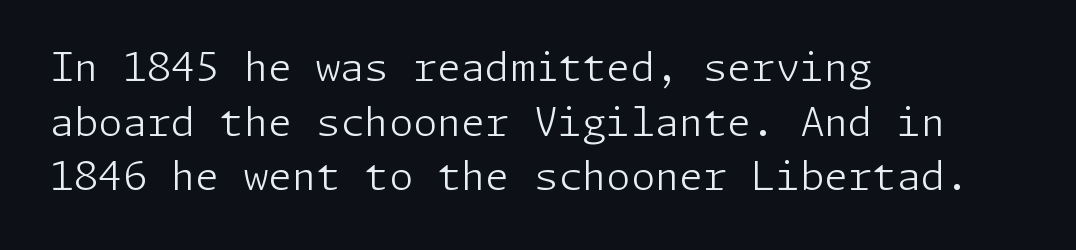
{"serif": "no", "italic": "no", "bold": "no", "weight": "light", "width": "normal", "stroke_contrast": "low", "x_height": "medium", "underline": "no", "align": "left", "line_spacing": "normal", "line_spacing_ratio": 1.4, "letter_spacing": "normal", "letter_spacing_em": 0.0, "glyph_px": 39}
